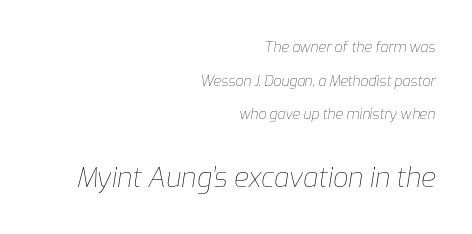
Q: Is the text bold? A: No.
Q: Is the text italic (slanted)? A: Yes, it leans right by about 9 degrees.
Q: Is the text underlined? A: No.
Q: How is the paragraph aligned? A: Right-aligned.
Q: Is the spacing between letters normal or unusually wide? A: Normal.
Q: Is the spacing between lines tight, normal or loose? A: Loose.
Q: Which block of text is set in a larger size, the first (top) or the second (bottom)? A: The second (bottom) one.
